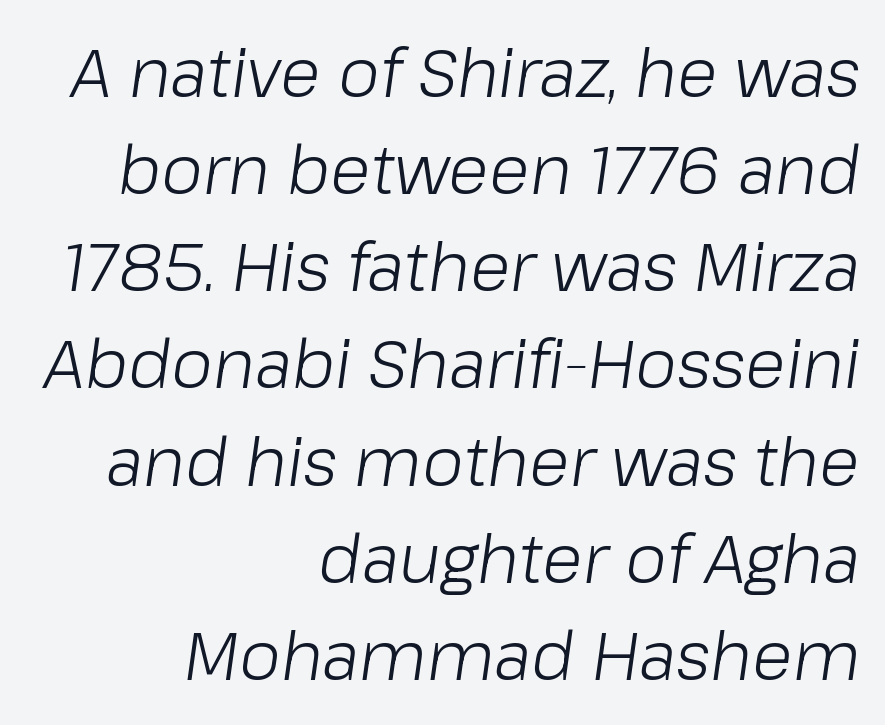
Q: Is the text bold? A: No.
Q: Is the text italic (slanted)? A: Yes, it leans right by about 8 degrees.
Q: Is the text underlined? A: No.
Q: How is the paragraph aligned? A: Right-aligned.
Q: Is the spacing between letters normal or unusually wide? A: Normal.
Q: Is the spacing between lines tight, normal or loose? A: Normal.
Q: Width (condensed, normal, or wide)? A: Normal.
Q: Stroke contrast? A: Low.
Q: x-height? A: Medium.
Q: Monospaced? A: No.
